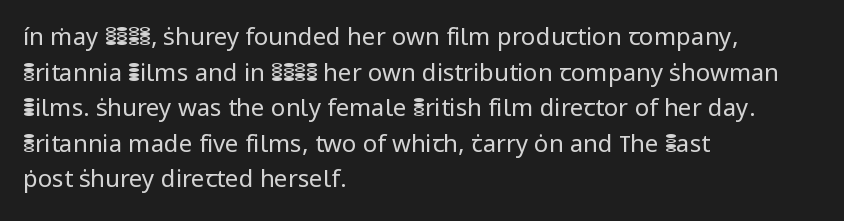
{"italic": "no", "bold": "no", "underline": "no", "align": "left", "line_spacing": "normal", "line_spacing_ratio": 1.48, "letter_spacing": "normal", "letter_spacing_em": 0.0, "glyph_px": 24}
